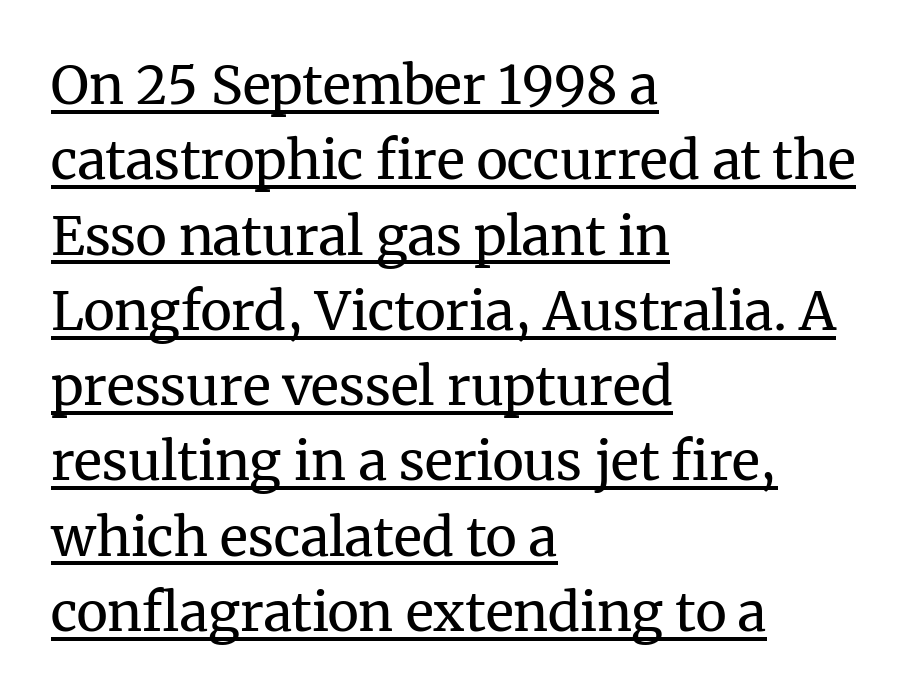
{"serif": "yes", "italic": "no", "bold": "no", "weight": "regular", "width": "normal", "stroke_contrast": "medium", "x_height": "medium", "monospaced": "no", "underline": "yes", "align": "left", "line_spacing": "normal", "line_spacing_ratio": 1.42, "letter_spacing": "normal", "letter_spacing_em": 0.0, "glyph_px": 53}
